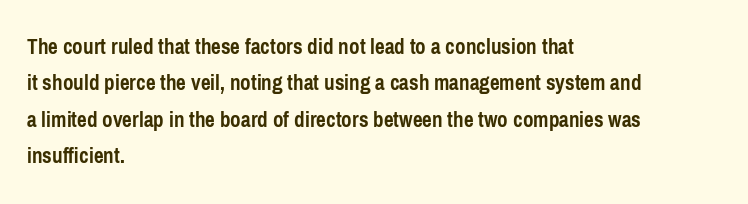
{"italic": "no", "bold": "yes", "underline": "no", "align": "left", "line_spacing": "normal", "line_spacing_ratio": 1.58, "letter_spacing": "normal", "letter_spacing_em": 0.0, "glyph_px": 23}
